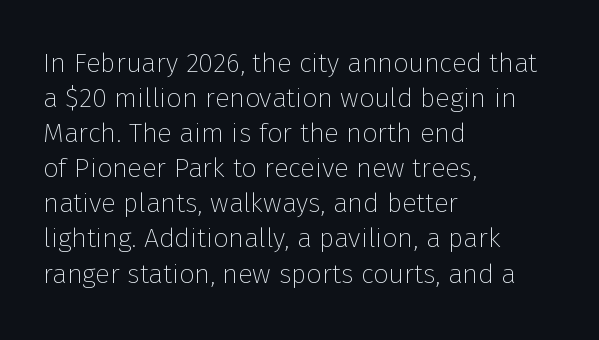
The image shows 27 px text type, upright; set left-aligned, normal line spacing (1.3x), normal letter spacing, not underlined.
